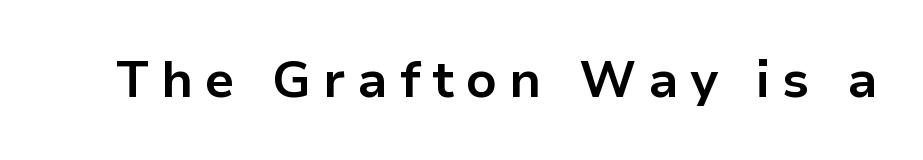
Q: Is the text bold? A: Yes.
Q: Is the text italic (slanted)? A: No, it is upright.
Q: Is the typeface a serif or a sans-serif typeface? A: Sans-serif.
Q: Is the text underlined? A: No.
Q: Is the spacing between letters normal or unusually wide? A: Unusually wide.
Q: Width (condensed, normal, or wide)? A: Normal.
Q: Stroke contrast? A: Low.
Q: x-height? A: Medium.
Q: Monospaced? A: No.
